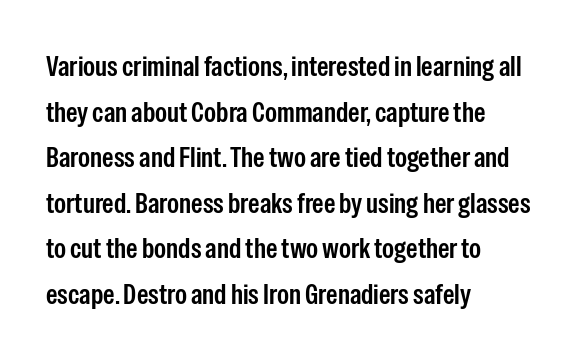
Q: Is the text bold? A: Semi-bold.
Q: Is the text italic (slanted)? A: No, it is upright.
Q: Is the typeface a serif or a sans-serif typeface? A: Sans-serif.
Q: Is the text underlined? A: No.
Q: How is the paragraph aligned? A: Left-aligned.
Q: Is the spacing between letters normal or unusually wide? A: Normal.
Q: Is the spacing between lines tight, normal or loose? A: Normal.
Q: Width (condensed, normal, or wide)? A: Condensed.
Q: Stroke contrast? A: Low.
Q: x-height? A: Medium.
Q: Monospaced? A: No.
